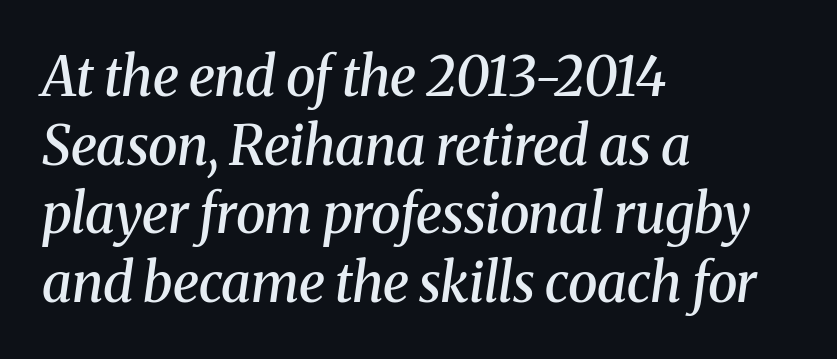
{"serif": "yes", "italic": "yes", "lean": "right", "slant_degrees": 8, "bold": "semi", "weight": "semibold", "width": "normal", "stroke_contrast": "medium", "x_height": "medium", "monospaced": "no", "underline": "no", "align": "left", "line_spacing": "normal", "line_spacing_ratio": 1.27, "letter_spacing": "normal", "letter_spacing_em": 0.0, "glyph_px": 54}
